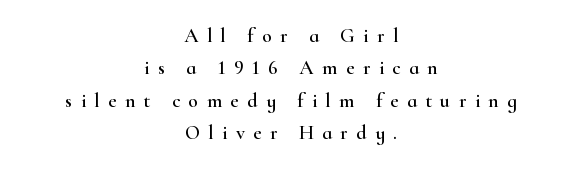
{"italic": "no", "underline": "no", "align": "center", "line_spacing": "normal", "line_spacing_ratio": 1.62, "letter_spacing": "wide", "letter_spacing_em": 0.42, "glyph_px": 20}
